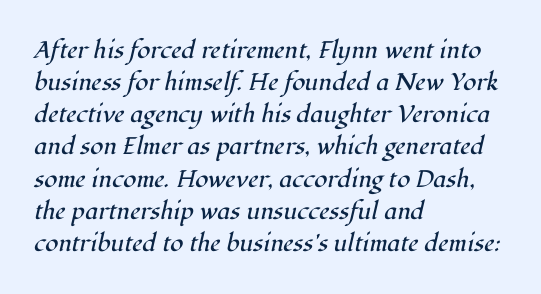
Q: Is the text bold? A: No.
Q: Is the text italic (slanted)? A: Yes, it leans right by about 12 degrees.
Q: Is the text underlined? A: No.
Q: How is the paragraph aligned? A: Left-aligned.
Q: Is the spacing between letters normal or unusually wide? A: Normal.
Q: Is the spacing between lines tight, normal or loose? A: Normal.
